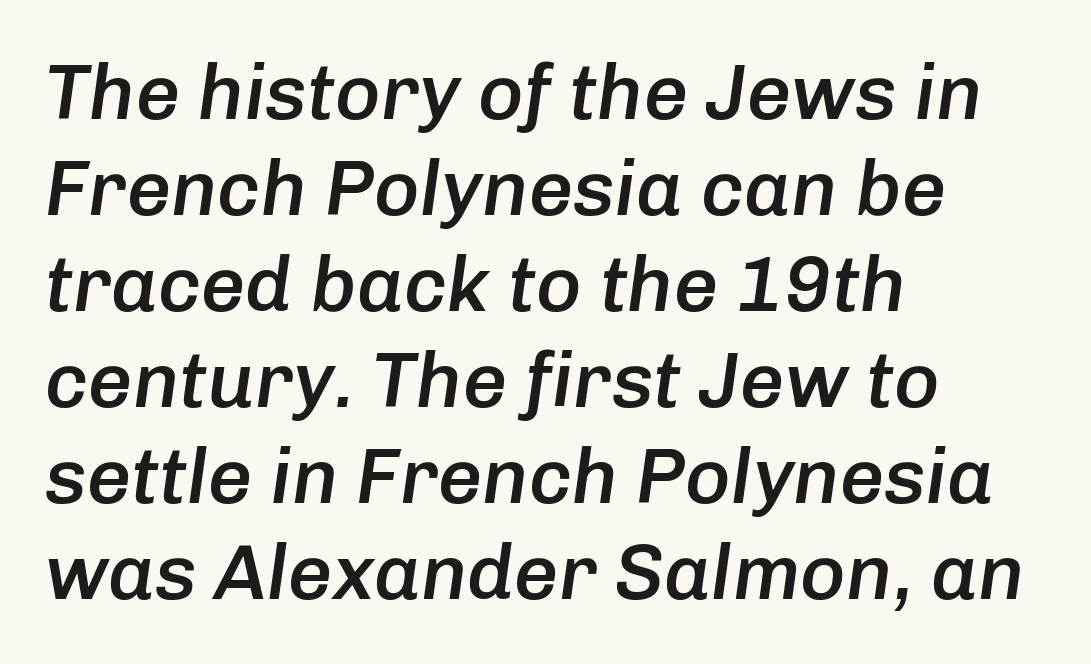
Looks like regular typesetting: each glyph gets only the width it needs. The characters look somewhat weighty, a semibold short of true bold. Left-aligned paragraph, ragged on the right. Posture: slanted. The rendering keeps characters at their native spacing.
